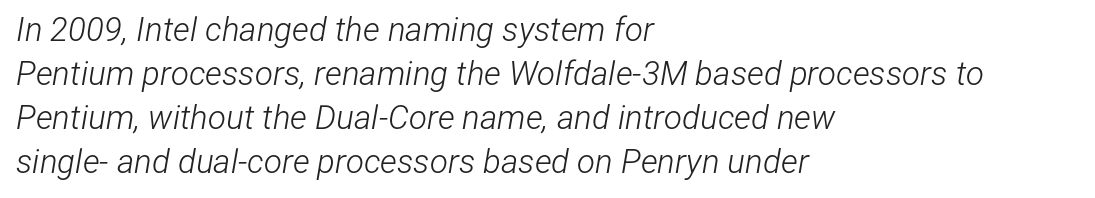
{"italic": "yes", "lean": "right", "slant_degrees": 12, "bold": "no", "weight": "light", "width": "condensed", "stroke_contrast": "low", "x_height": "medium", "monospaced": "no", "underline": "no", "align": "left", "line_spacing": "normal", "line_spacing_ratio": 1.33, "letter_spacing": "normal", "letter_spacing_em": 0.0, "glyph_px": 33}
